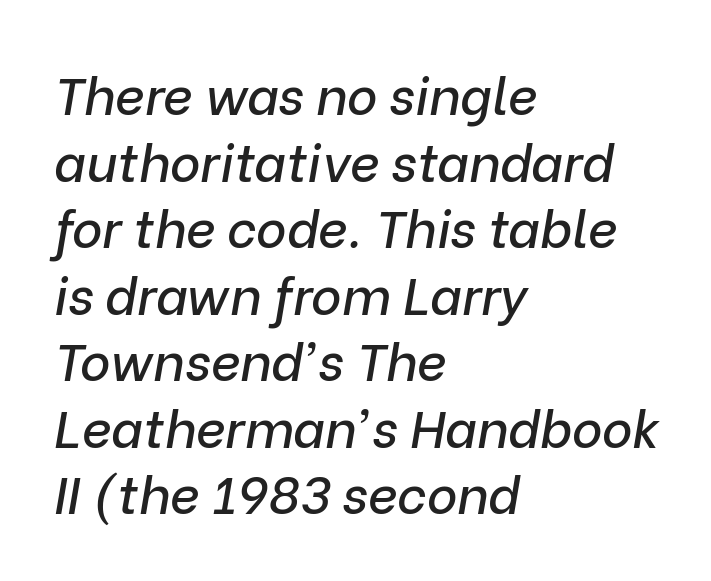
The rendering uses natural spacing where letterforms have individual widths. The area under the type is left untouched. Caption: multi-line text, flush left, ragged right. Does extra space separate the letters? No, they use regular spacing.
